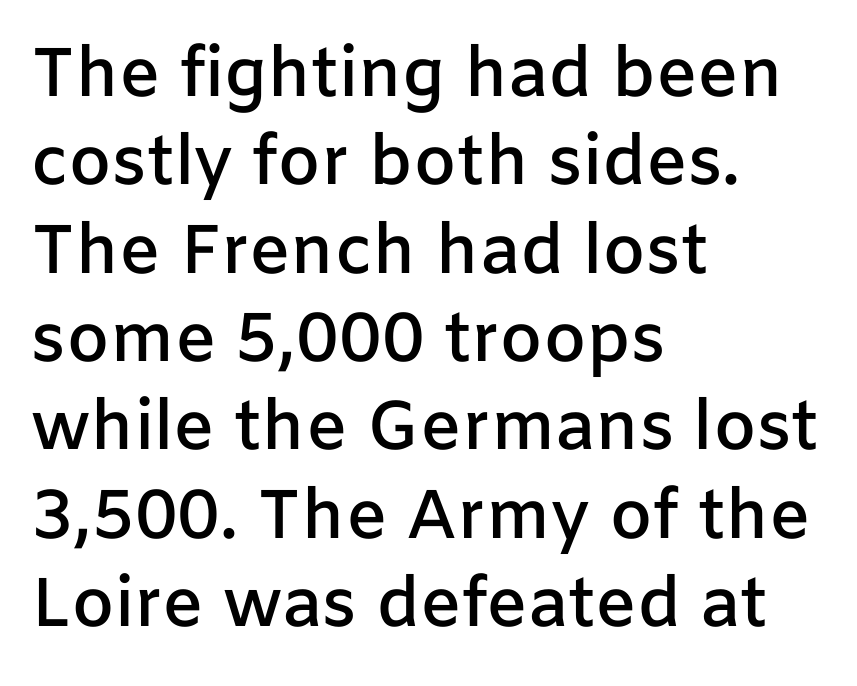
{"serif": "no", "italic": "no", "bold": "semi", "weight": "semibold", "width": "normal", "stroke_contrast": "low", "x_height": "medium", "monospaced": "no", "underline": "no", "align": "left", "line_spacing": "normal", "line_spacing_ratio": 1.28, "letter_spacing": "normal", "letter_spacing_em": 0.0, "glyph_px": 69}
